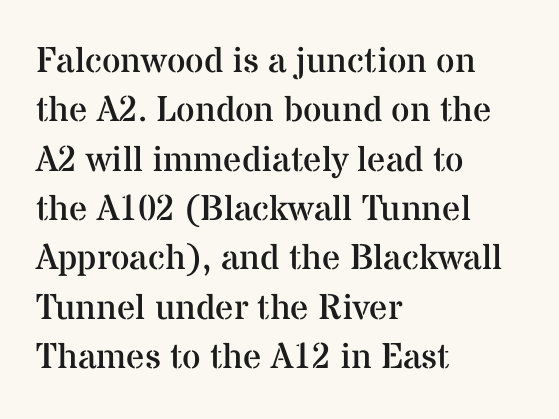
Characters follow at the spacing the type designer built in. No italicization has been applied; the sample stays upright. Is this a sans? No — the strokes have serifs. The space between consecutive lines is moderate. Stems here are at most as thick as an everyday book face. Reading down the block, your eye returns to a fixed left position each line.
